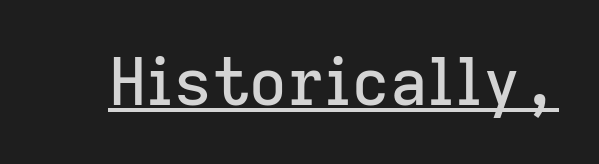
The letters advance in unequal steps, a hallmark of proportional type. The line texture is even and compact thanks to regular tracking. The glyphs are accompanied by a horizontal stroke just below them. The type sits square on the baseline with zero lean.
